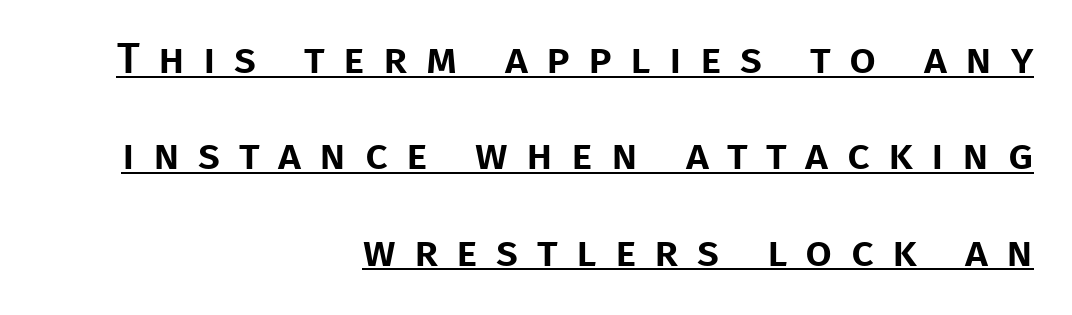
{"serif": "no", "italic": "no", "width": "normal", "stroke_contrast": "low", "x_height": "large", "monospaced": "no", "underline": "yes", "align": "right", "line_spacing": "loose", "line_spacing_ratio": 2.24, "letter_spacing": "wide", "letter_spacing_em": 0.43, "glyph_px": 43}
